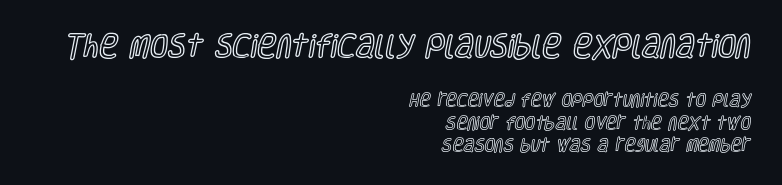
Q: Is the text italic (slanted)? A: Yes.
Q: Is the text underlined? A: No.
Q: How is the paragraph aligned? A: Right-aligned.
Q: Is the spacing between letters normal or unusually wide? A: Normal.
Q: Is the spacing between lines tight, normal or loose? A: Normal.
Q: Which block of text is set in a larger size, the first (top) or the second (bottom)? A: The first (top) one.
